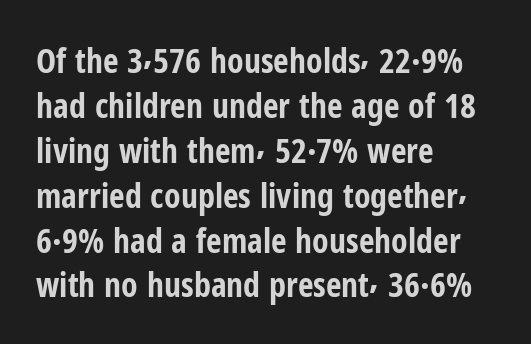
{"serif": "no", "italic": "no", "bold": "yes", "weight": "bold", "width": "condensed", "stroke_contrast": "low", "x_height": "medium", "monospaced": "no", "underline": "no", "align": "left", "line_spacing": "normal", "line_spacing_ratio": 1.32, "letter_spacing": "normal", "letter_spacing_em": 0.0, "glyph_px": 34}
